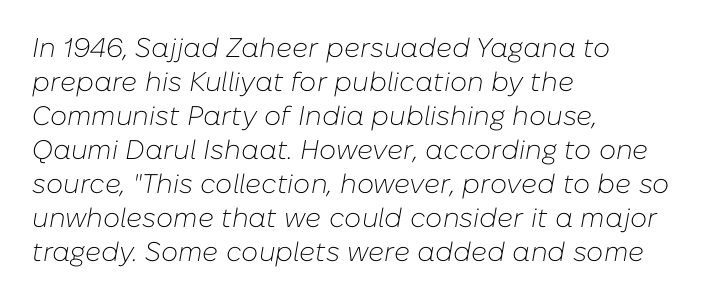
{"italic": "yes", "lean": "right", "slant_degrees": 10, "bold": "no", "underline": "no", "align": "left", "line_spacing": "normal", "line_spacing_ratio": 1.26, "letter_spacing": "normal", "letter_spacing_em": 0.0, "glyph_px": 27}
